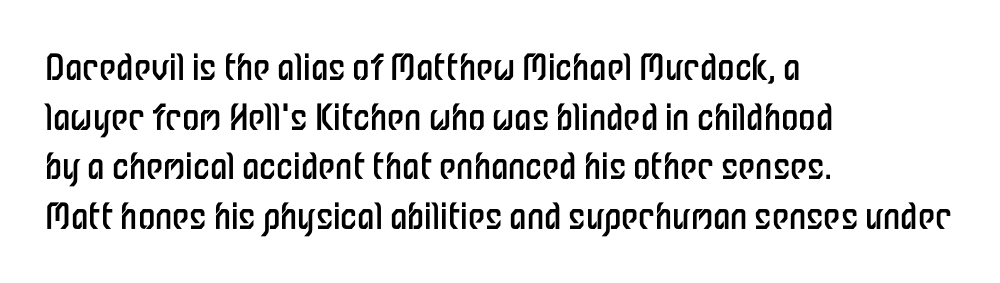
You could not count columns in this text — the font is proportionally spaced. No chunkiness to these letters — they're not bold. The type is set solid horizontally, with unmodified tracking. Posture: upright roman.
